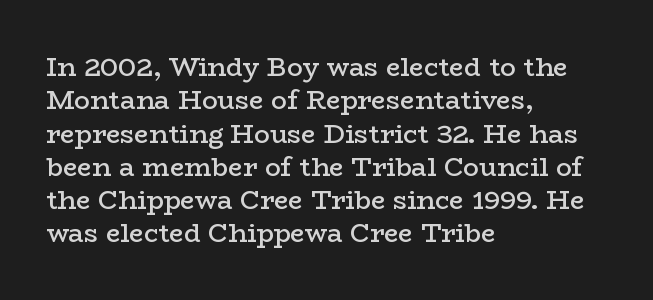
Q: Is the text bold? A: Semi-bold.
Q: Is the text italic (slanted)? A: No, it is upright.
Q: Is the text underlined? A: No.
Q: How is the paragraph aligned? A: Left-aligned.
Q: Is the spacing between letters normal or unusually wide? A: Normal.
Q: Is the spacing between lines tight, normal or loose? A: Normal.
